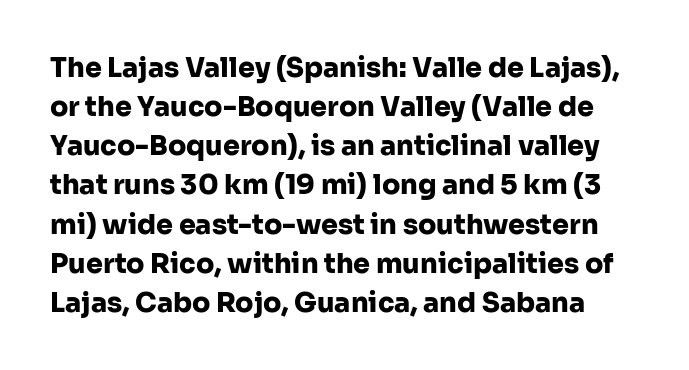
{"italic": "no", "bold": "yes", "underline": "no", "line_spacing": "normal", "line_spacing_ratio": 1.45, "letter_spacing": "normal", "letter_spacing_em": 0.0, "glyph_px": 27}
